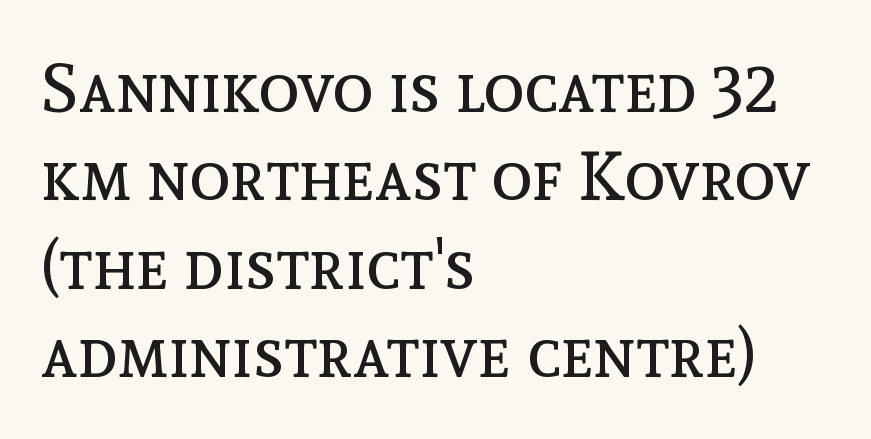
The image shows 68 px regular-weight type, upright; set left-aligned, normal line spacing (1.3x), normal letter spacing, not underlined; a medium x-height.
